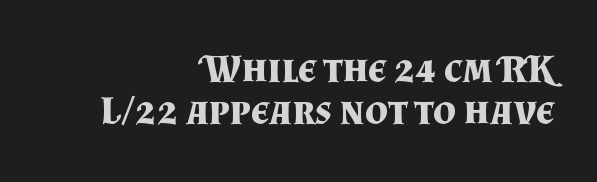
Q: Is the text bold? A: Yes.
Q: Is the text italic (slanted)? A: No, it is upright.
Q: Is the typeface a serif or a sans-serif typeface? A: Serif.
Q: Is the text underlined? A: No.
Q: How is the paragraph aligned? A: Right-aligned.
Q: Is the spacing between letters normal or unusually wide? A: Normal.
Q: Is the spacing between lines tight, normal or loose? A: Tight.
Q: Width (condensed, normal, or wide)? A: Normal.
Q: Stroke contrast? A: Medium.
Q: x-height? A: Small.
Q: Monospaced? A: No.
